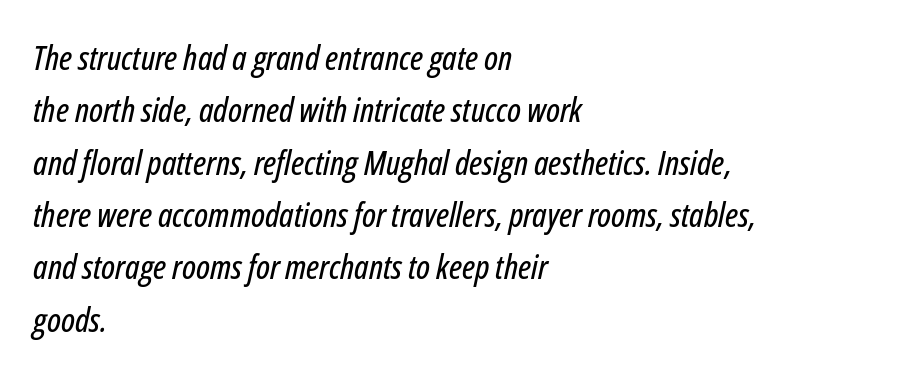
{"italic": "yes", "lean": "right", "slant_degrees": 12, "width": "condensed", "stroke_contrast": "low", "x_height": "medium", "monospaced": "no", "underline": "no", "align": "left", "line_spacing": "normal", "line_spacing_ratio": 1.54, "letter_spacing": "normal", "letter_spacing_em": 0.0, "glyph_px": 34}
